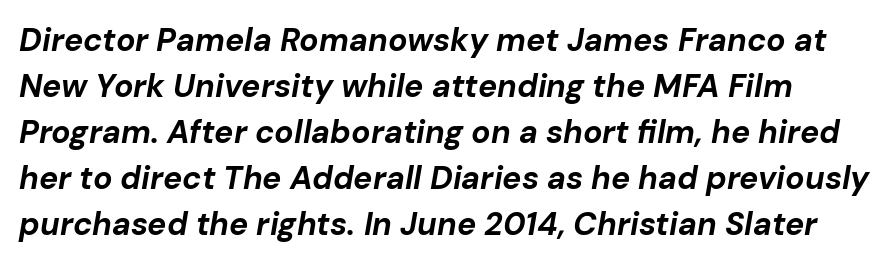
Heft: maximum for text — a bold. Unmarked baselines from the first word to the last. Between one letter and the next there's only the usual sliver of space. A typesetter would call this leading conventional body-copy spacing. The face used here is proportionally spaced, like ordinary book or web type. Italic? Definitely — the glyphs are oblique.
